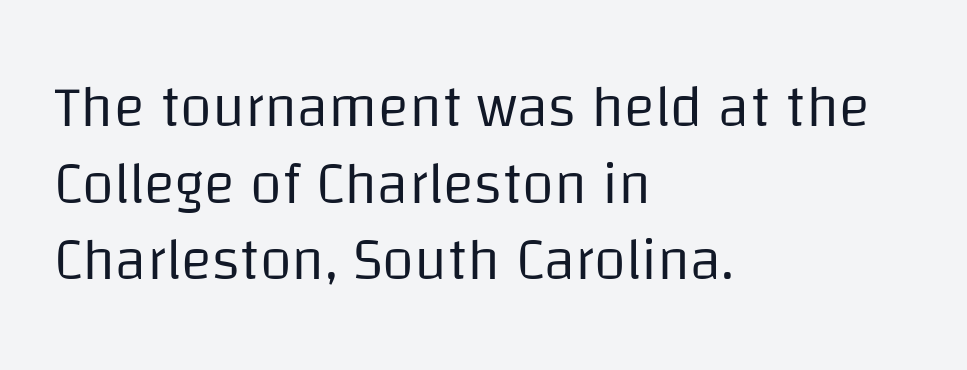
{"serif": "no", "italic": "no", "bold": "no", "weight": "regular", "width": "normal", "stroke_contrast": "low", "x_height": "large", "monospaced": "no", "underline": "no", "align": "left", "line_spacing": "normal", "line_spacing_ratio": 1.32, "letter_spacing": "normal", "letter_spacing_em": 0.0, "glyph_px": 58}
